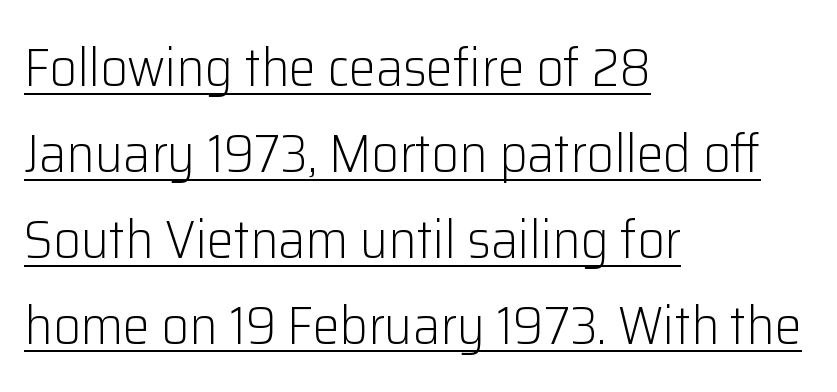
{"serif": "no", "italic": "no", "bold": "no", "weight": "light", "width": "normal", "stroke_contrast": "low", "x_height": "medium", "monospaced": "no", "underline": "yes", "align": "left", "line_spacing": "normal", "line_spacing_ratio": 1.59, "letter_spacing": "normal", "letter_spacing_em": 0.0, "glyph_px": 54}
